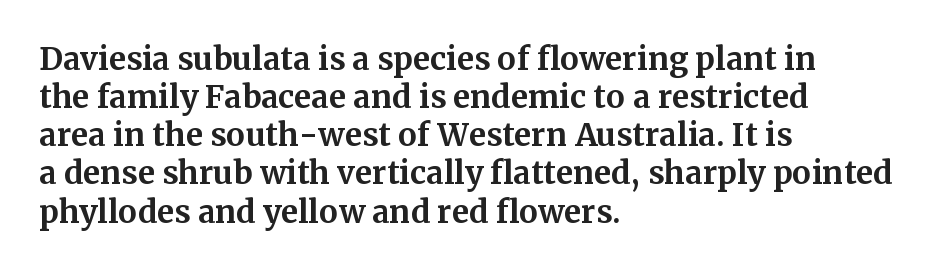
Q: Is the text bold? A: Yes.
Q: Is the text italic (slanted)? A: No, it is upright.
Q: Is the typeface a serif or a sans-serif typeface? A: Serif.
Q: Is the text underlined? A: No.
Q: How is the paragraph aligned? A: Left-aligned.
Q: Is the spacing between letters normal or unusually wide? A: Normal.
Q: Width (condensed, normal, or wide)? A: Normal.
Q: Stroke contrast? A: Medium.
Q: x-height? A: Medium.
Q: Monospaced? A: No.
